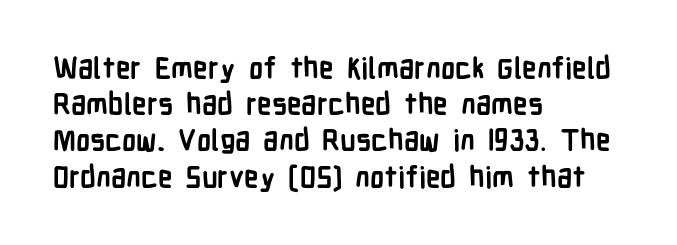
Q: Is the text bold? A: Yes.
Q: Is the text italic (slanted)? A: No, it is upright.
Q: Is the typeface a serif or a sans-serif typeface? A: Sans-serif.
Q: Is the text underlined? A: No.
Q: How is the paragraph aligned? A: Left-aligned.
Q: Is the spacing between letters normal or unusually wide? A: Normal.
Q: Is the spacing between lines tight, normal or loose? A: Normal.
Q: Width (condensed, normal, or wide)? A: Condensed.
Q: Stroke contrast? A: Low.
Q: x-height? A: Medium.
Q: Monospaced? A: No.
